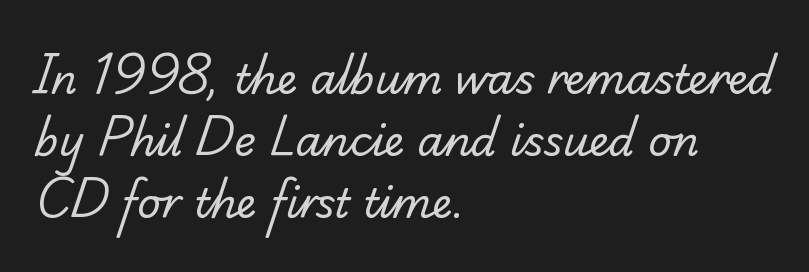
The image shows 41 px regular-weight serif type; set left-aligned, normal line spacing (1.51x), normal letter spacing, not underlined; low stroke contrast and a small x-height.
